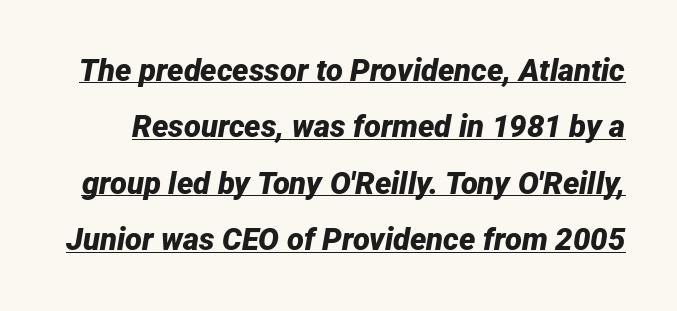
Q: Is the text bold? A: Yes.
Q: Is the text italic (slanted)? A: Yes, it leans right by about 12 degrees.
Q: Is the text underlined? A: Yes.
Q: Is the spacing between letters normal or unusually wide? A: Normal.
Q: Width (condensed, normal, or wide)? A: Normal.
Q: Stroke contrast? A: Low.
Q: x-height? A: Medium.
Q: Monospaced? A: No.
